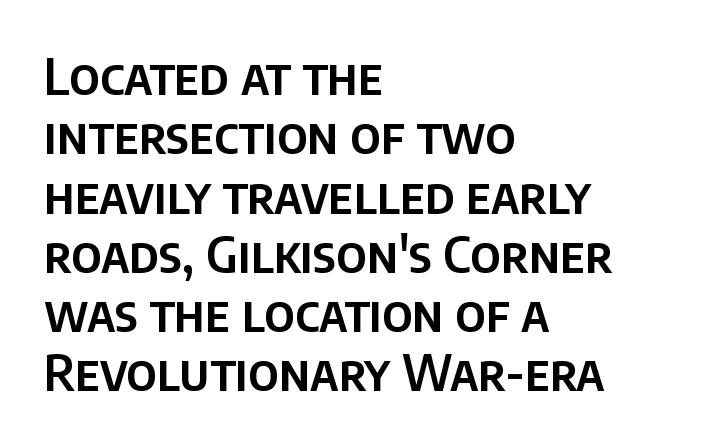
Short note: letters normally spaced. Every stem runs plumb, perpendicular to the baseline. This sample is left-justified, so line endings fall wherever the words run out. The space beneath each line is pristine and unruled. The glyphs in this specimen are sans serif.
